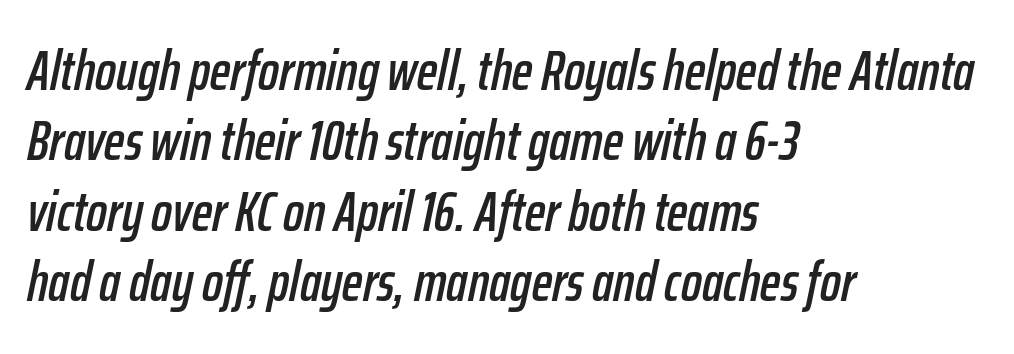
Q: Is the text italic (slanted)? A: Yes, it leans right by about 12 degrees.
Q: Is the text underlined? A: No.
Q: How is the paragraph aligned? A: Left-aligned.
Q: Is the spacing between letters normal or unusually wide? A: Normal.
Q: Is the spacing between lines tight, normal or loose? A: Normal.
Q: Width (condensed, normal, or wide)? A: Condensed.
Q: Stroke contrast? A: Low.
Q: x-height? A: Medium.
Q: Monospaced? A: No.
